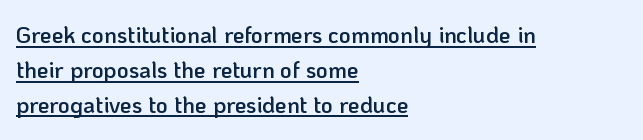
Q: Is the text bold? A: Semi-bold.
Q: Is the text italic (slanted)? A: No, it is upright.
Q: Is the text underlined? A: Yes.
Q: How is the paragraph aligned? A: Left-aligned.
Q: Is the spacing between letters normal or unusually wide? A: Normal.
Q: Is the spacing between lines tight, normal or loose? A: Normal.
